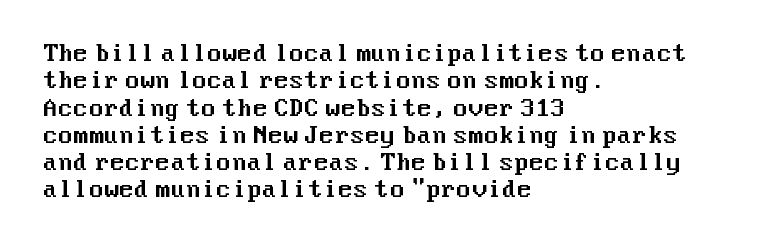
The image shows 22 px text type, upright; set left-aligned, line spacing 1.24x, normal letter spacing, not underlined.
